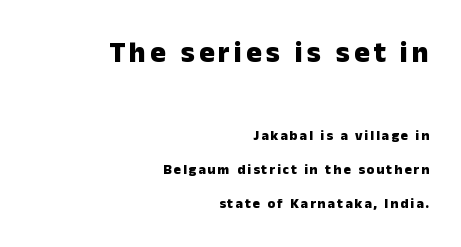
The image shows 29 px heavy sans-serif type, upright; set right-aligned, loose line spacing (2.42x), not underlined; the first (top) block is 2.07x larger; low stroke contrast and a medium x-height.
